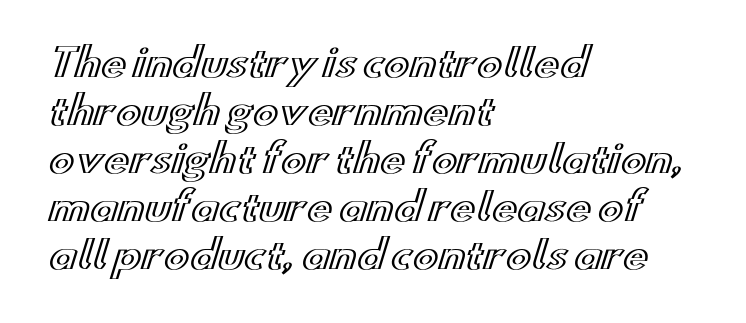
Q: Is the text italic (slanted)? A: Yes.
Q: Is the text underlined? A: No.
Q: How is the paragraph aligned? A: Left-aligned.
Q: Is the spacing between letters normal or unusually wide? A: Normal.
Q: Is the spacing between lines tight, normal or loose? A: Normal.
Q: Width (condensed, normal, or wide)? A: Wide.
Q: x-height? A: Small.
Q: Monospaced? A: No.
